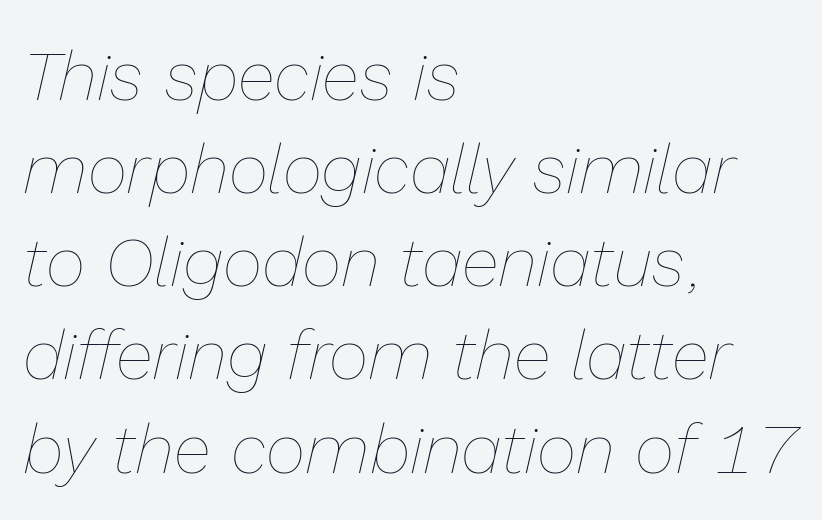
Q: Is the text bold? A: No.
Q: Is the text italic (slanted)? A: Yes, it leans right by about 13 degrees.
Q: Is the text underlined? A: No.
Q: How is the paragraph aligned? A: Left-aligned.
Q: Is the spacing between letters normal or unusually wide? A: Normal.
Q: Is the spacing between lines tight, normal or loose? A: Normal.
Q: Width (condensed, normal, or wide)? A: Normal.
Q: Stroke contrast? A: Low.
Q: x-height? A: Medium.
Q: Monospaced? A: No.
